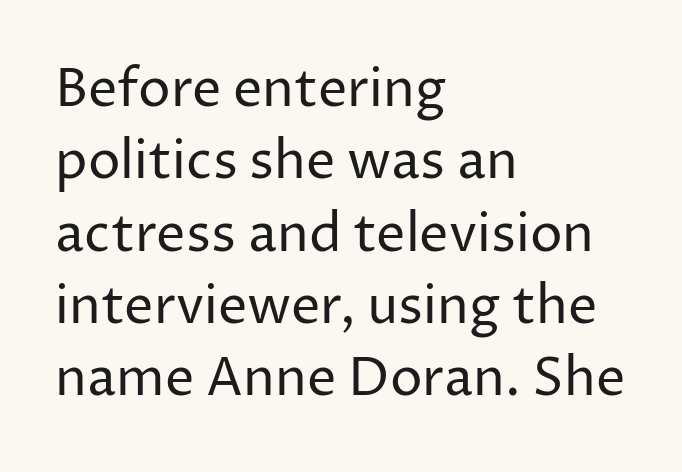
{"serif": "no", "italic": "no", "bold": "no", "weight": "regular", "width": "normal", "stroke_contrast": "low", "x_height": "medium", "monospaced": "no", "underline": "no", "align": "left", "line_spacing": "normal", "line_spacing_ratio": 1.39, "letter_spacing": "normal", "letter_spacing_em": 0.0, "glyph_px": 52}
